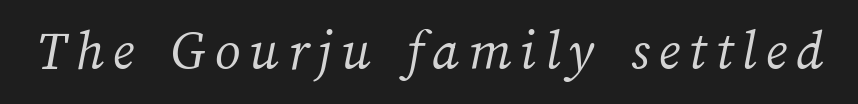
Spacing verdict: proportional, widths tailored to each character. Heaviness? Minimal to ordinary, like unemphasized prose. The space directly below the letters is spotless.
